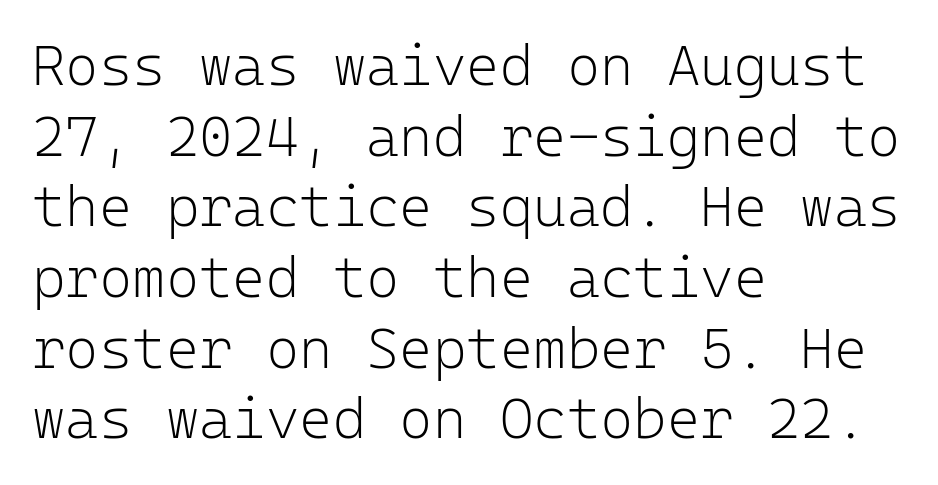
Q: Is the text bold? A: No.
Q: Is the text italic (slanted)? A: No, it is upright.
Q: Is the typeface a serif or a sans-serif typeface? A: Sans-serif.
Q: Is the text underlined? A: No.
Q: How is the paragraph aligned? A: Left-aligned.
Q: Is the spacing between letters normal or unusually wide? A: Normal.
Q: Width (condensed, normal, or wide)? A: Normal.
Q: Stroke contrast? A: Low.
Q: x-height? A: Medium.
Q: Monospaced? A: Yes.
